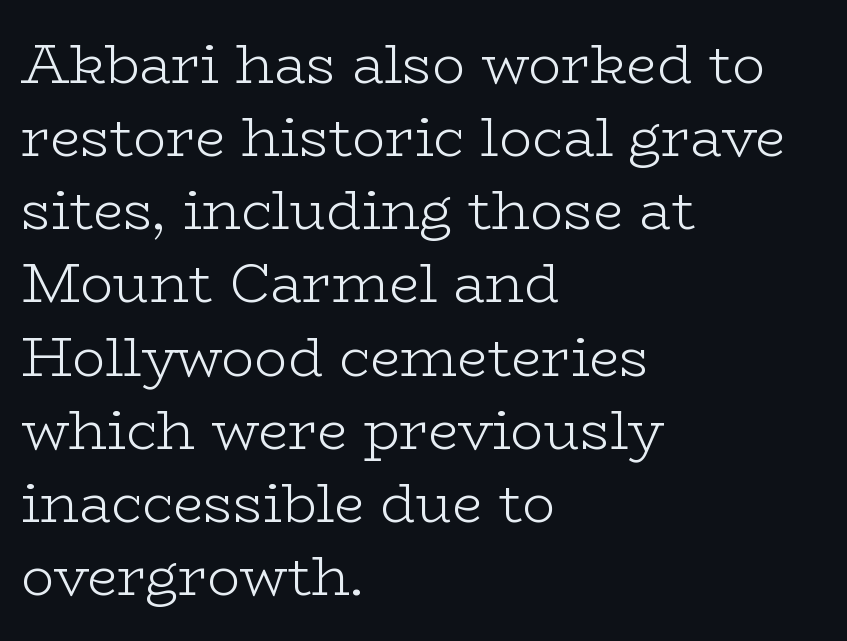
The image shows 55 px light, wide serif type, upright; set left-aligned, normal line spacing (1.33x), normal letter spacing, not underlined; low stroke contrast and a medium x-height.
